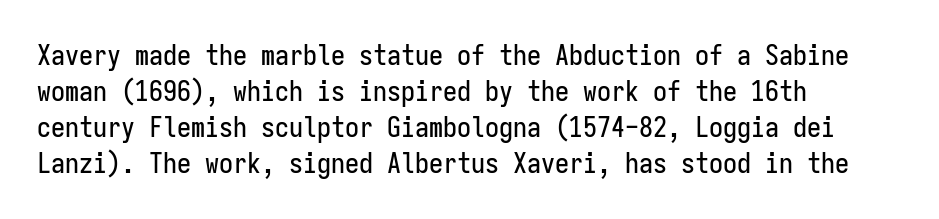
{"serif": "no", "italic": "no", "width": "condensed", "stroke_contrast": "low", "x_height": "medium", "monospaced": "yes", "underline": "no", "align": "left", "line_spacing": "normal", "line_spacing_ratio": 1.29, "letter_spacing": "normal", "letter_spacing_em": 0.0, "glyph_px": 28}
